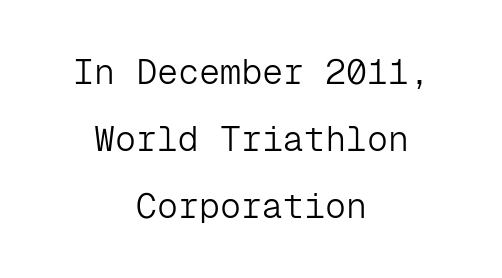
Reading down the column, the eye jumps a long way to each next line. Centered paragraph, ragged on both sides. Here the designer chose a console-style face with uniform glyph widths. Does the lettering tilt? It doesn't — this is upright.
